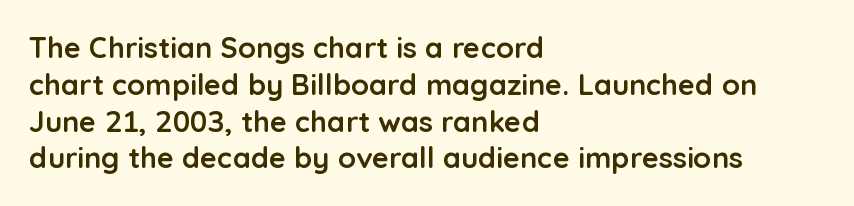
The image shows 29 px semibold sans-serif type, upright; set left-aligned, normal line spacing (1.27x), normal letter spacing, not underlined; low stroke contrast and a medium x-height.
